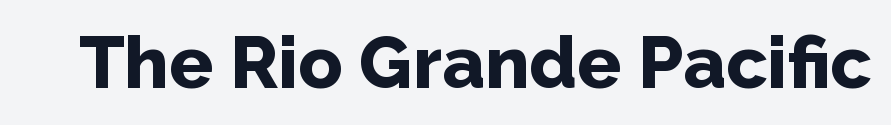
The image shows 73 px bold sans-serif type, upright; set normal letter spacing, not underlined; low stroke contrast and a medium x-height.
